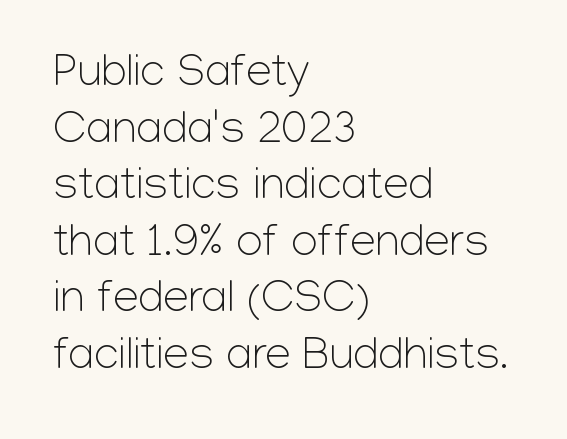
The face looks like a standard text weight, possibly lighter. A typesetter would call this proportional, since set widths differ per character. Italic? Not at all — the glyphs are vertical. Anything drawn beneath the words? Only blank space. Tracking value appears to be zero — textbook default spacing.
